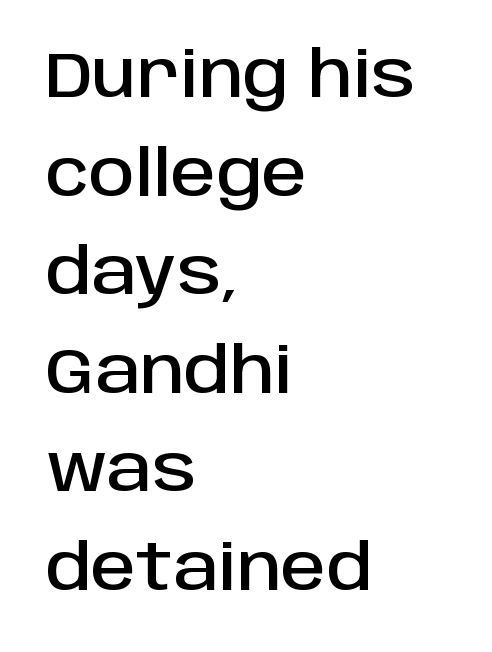
Q: Is the text italic (slanted)? A: No, it is upright.
Q: Is the typeface a serif or a sans-serif typeface? A: Sans-serif.
Q: Is the text underlined? A: No.
Q: How is the paragraph aligned? A: Left-aligned.
Q: Is the spacing between letters normal or unusually wide? A: Normal.
Q: Is the spacing between lines tight, normal or loose? A: Normal.
Q: Width (condensed, normal, or wide)? A: Normal.
Q: Stroke contrast? A: Low.
Q: x-height? A: Large.
Q: Monospaced? A: No.
